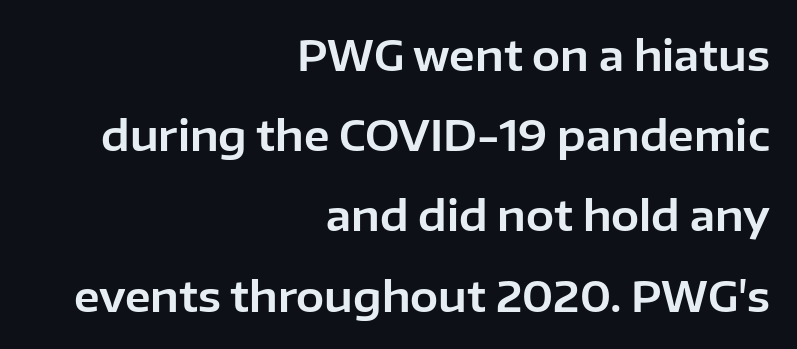
The image shows 42 px sans-serif type, upright; set right-aligned, loose line spacing (1.91x), normal letter spacing, not underlined; low stroke contrast and a medium x-height.
